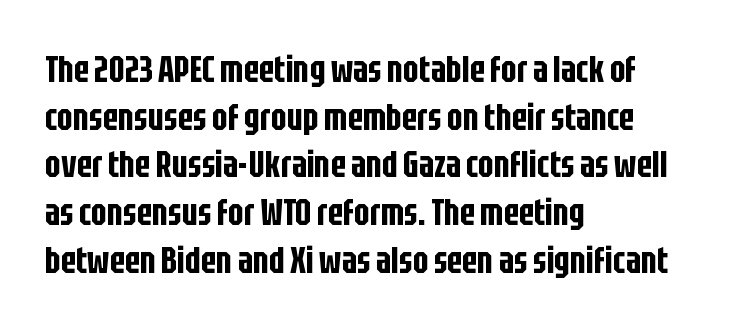
Q: Is the text italic (slanted)? A: No, it is upright.
Q: Is the typeface a serif or a sans-serif typeface? A: Sans-serif.
Q: Is the text underlined? A: No.
Q: How is the paragraph aligned? A: Left-aligned.
Q: Is the spacing between letters normal or unusually wide? A: Normal.
Q: Is the spacing between lines tight, normal or loose? A: Normal.
Q: Width (condensed, normal, or wide)? A: Condensed.
Q: Stroke contrast? A: Low.
Q: x-height? A: Large.
Q: Monospaced? A: No.
